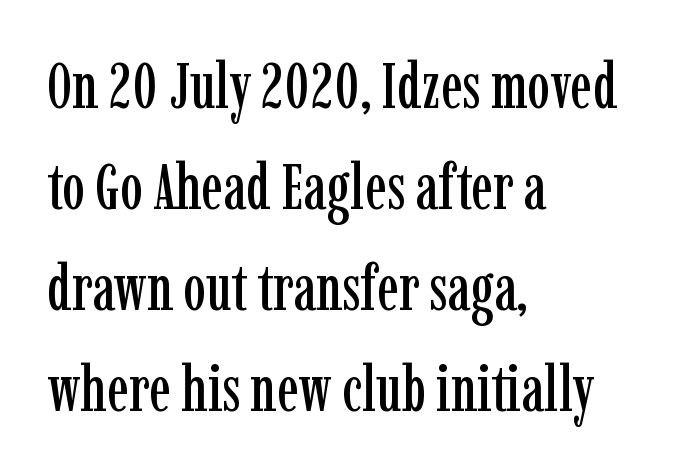
The image shows 64 px condensed serif type, upright; set left-aligned, normal line spacing (1.58x), normal letter spacing, not underlined; low stroke contrast and a medium x-height.
